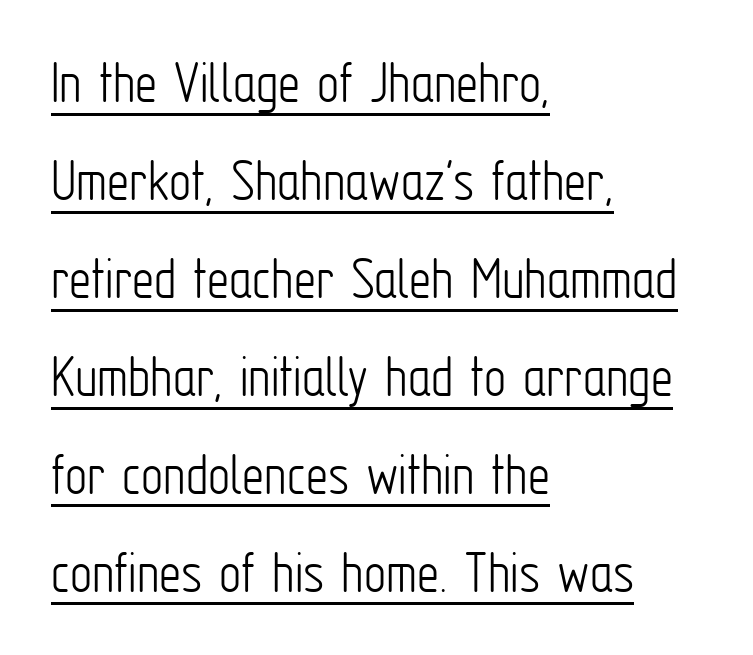
The image shows 62 px light, condensed sans-serif type, upright; set left-aligned, normal line spacing (1.58x), normal letter spacing, underlined; low stroke contrast and a medium x-height.
